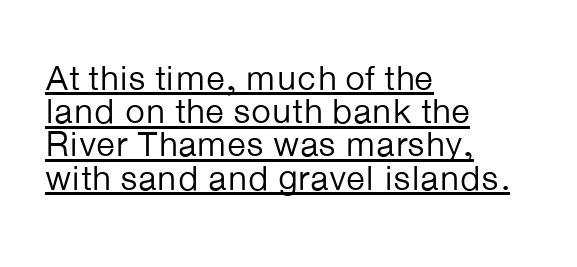
The image shows 35 px regular-weight sans-serif type, upright; set left-aligned, tight line spacing (0.95x), normal letter spacing, underlined; low stroke contrast and a medium x-height.
